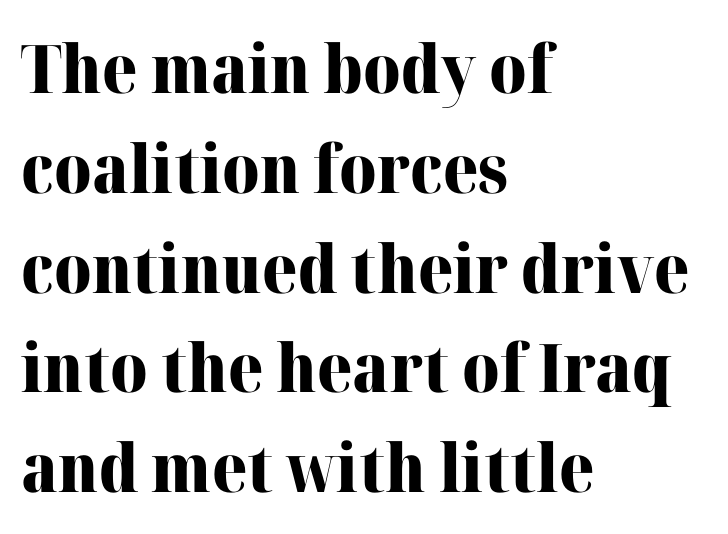
{"serif": "yes", "italic": "no", "bold": "yes", "weight": "heavy", "width": "normal", "stroke_contrast": "high", "x_height": "medium", "monospaced": "no", "underline": "no", "align": "left", "line_spacing": "normal", "line_spacing_ratio": 1.49, "letter_spacing": "normal", "letter_spacing_em": 0.0, "glyph_px": 67}
